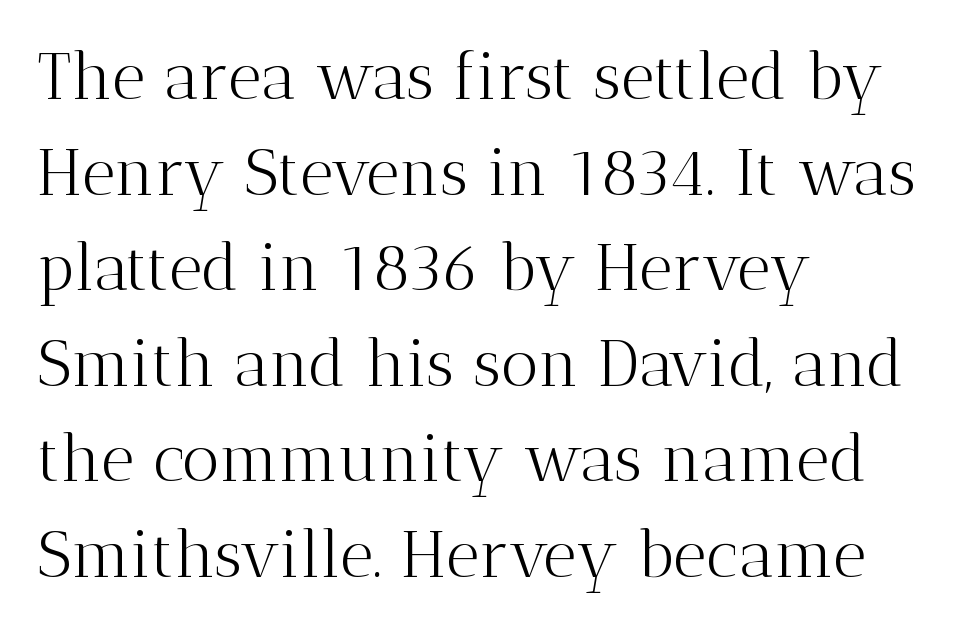
No chunkiness to these letters — they're not bold. Each word holds together tightly as a unit, with standard inter-letter gaps. The text block is weighted toward the left margin, trailing off unevenly rightward. This block has exactly the height ordinary leading produces. Varying glyph widths throughout — classic text-font behaviour. The area under the type is left untouched.
